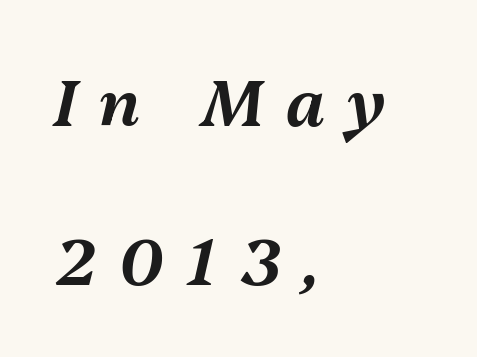
{"italic": "yes", "lean": "right", "slant_degrees": 13, "width": "normal", "stroke_contrast": "medium", "x_height": "medium", "monospaced": "no", "underline": "no", "align": "left", "line_spacing": "loose", "line_spacing_ratio": 2.49, "letter_spacing": "wide", "letter_spacing_em": 0.36, "glyph_px": 64}
